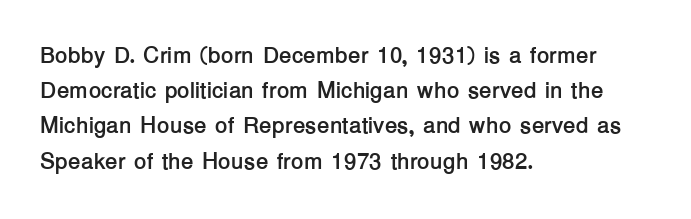
{"italic": "no", "bold": "yes", "underline": "no", "align": "left", "line_spacing": "normal", "line_spacing_ratio": 1.53, "letter_spacing": "normal", "letter_spacing_em": 0.0, "glyph_px": 23}
